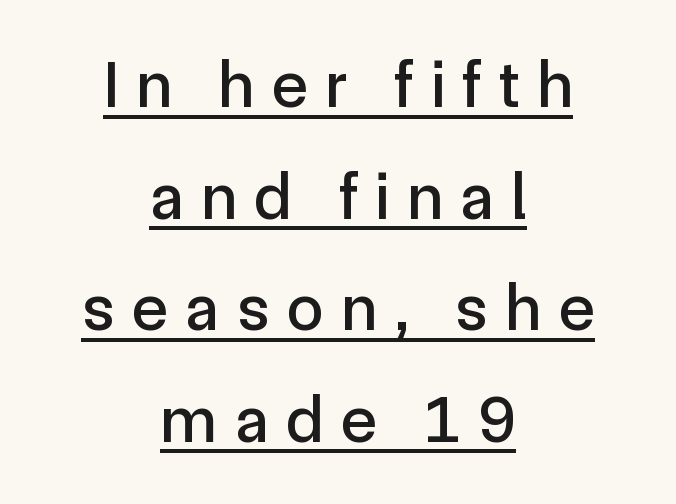
Q: Is the text italic (slanted)? A: No, it is upright.
Q: Is the typeface a serif or a sans-serif typeface? A: Sans-serif.
Q: Is the text underlined? A: Yes.
Q: How is the paragraph aligned? A: Centered.
Q: Is the spacing between letters normal or unusually wide? A: Unusually wide.
Q: Is the spacing between lines tight, normal or loose? A: Normal.
Q: Width (condensed, normal, or wide)? A: Normal.
Q: x-height? A: Medium.
Q: Monospaced? A: No.
